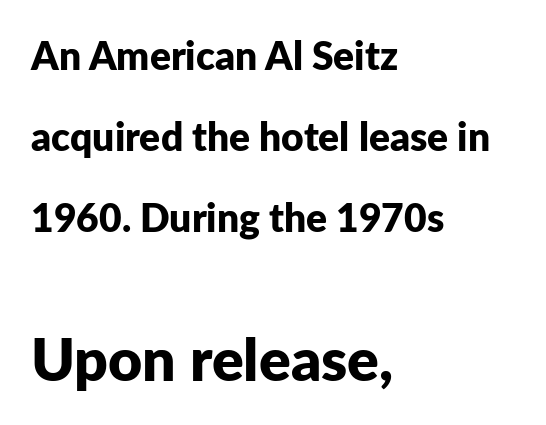
Q: Is the text bold? A: Yes.
Q: Is the text italic (slanted)? A: No, it is upright.
Q: Is the typeface a serif or a sans-serif typeface? A: Sans-serif.
Q: Is the text underlined? A: No.
Q: How is the paragraph aligned? A: Left-aligned.
Q: Is the spacing between letters normal or unusually wide? A: Normal.
Q: Is the spacing between lines tight, normal or loose? A: Loose.
Q: Which block of text is set in a larger size, the first (top) or the second (bottom)? A: The second (bottom) one.
Q: Width (condensed, normal, or wide)? A: Normal.
Q: Stroke contrast? A: Low.
Q: x-height? A: Medium.
Q: Monospaced? A: No.
